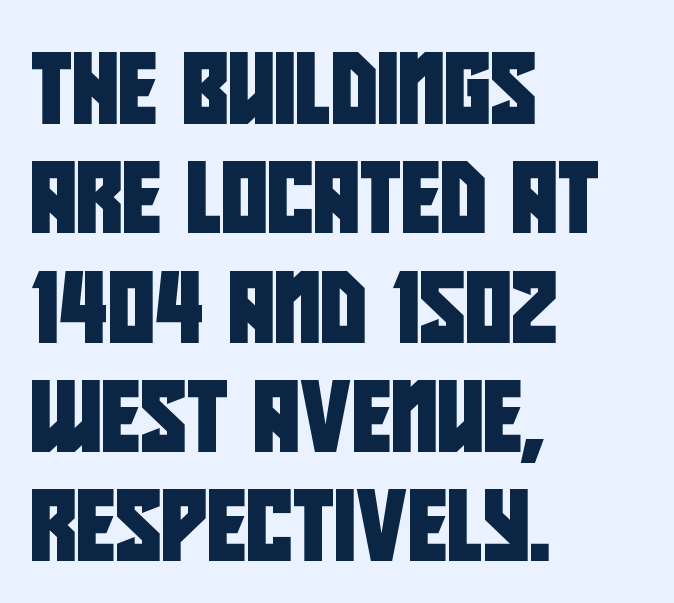
The image shows 71 px condensed sans-serif type; set left-aligned, normal line spacing (1.54x), normal letter spacing, not underlined; low stroke contrast and a large x-height.
